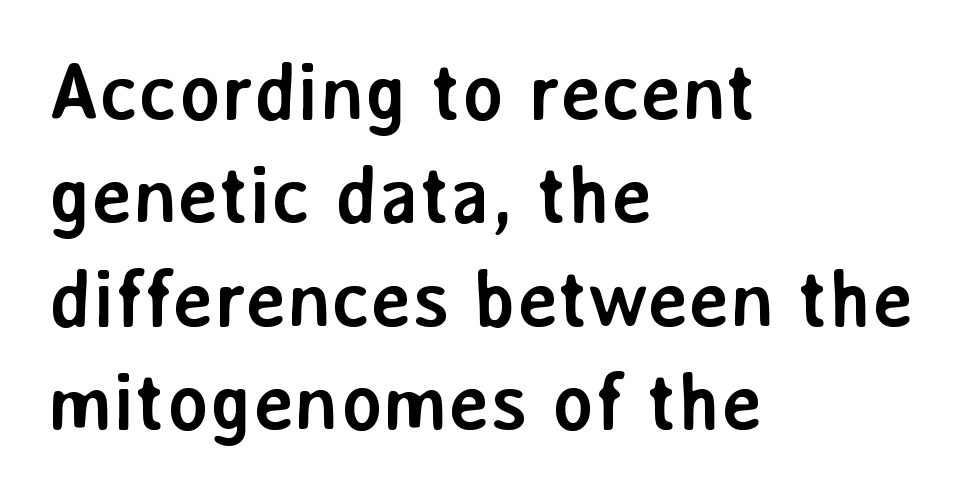
Q: Is the text bold? A: Yes.
Q: Is the text italic (slanted)? A: No, it is upright.
Q: Is the typeface a serif or a sans-serif typeface? A: Sans-serif.
Q: Is the text underlined? A: No.
Q: How is the paragraph aligned? A: Left-aligned.
Q: Is the spacing between letters normal or unusually wide? A: Normal.
Q: Is the spacing between lines tight, normal or loose? A: Normal.
Q: Width (condensed, normal, or wide)? A: Normal.
Q: Stroke contrast? A: Low.
Q: x-height? A: Medium.
Q: Monospaced? A: No.
